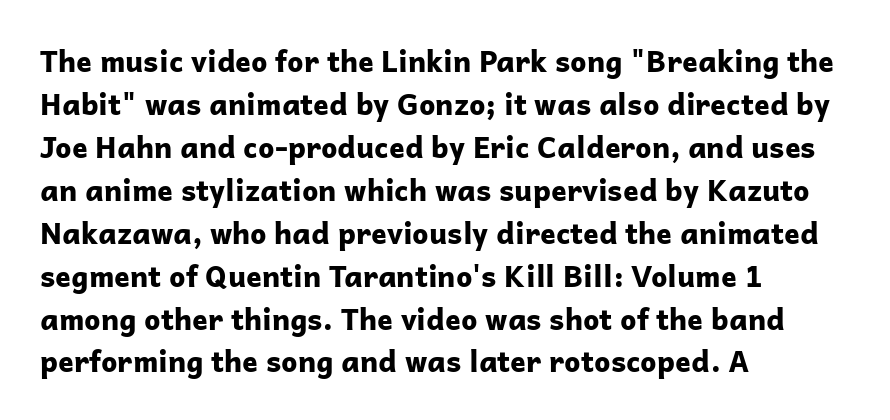
Q: Is the text bold? A: Yes.
Q: Is the text italic (slanted)? A: No, it is upright.
Q: Is the typeface a serif or a sans-serif typeface? A: Sans-serif.
Q: Is the text underlined? A: No.
Q: How is the paragraph aligned? A: Left-aligned.
Q: Is the spacing between letters normal or unusually wide? A: Normal.
Q: Is the spacing between lines tight, normal or loose? A: Normal.
Q: Width (condensed, normal, or wide)? A: Normal.
Q: Stroke contrast? A: Low.
Q: x-height? A: Medium.
Q: Monospaced? A: No.
